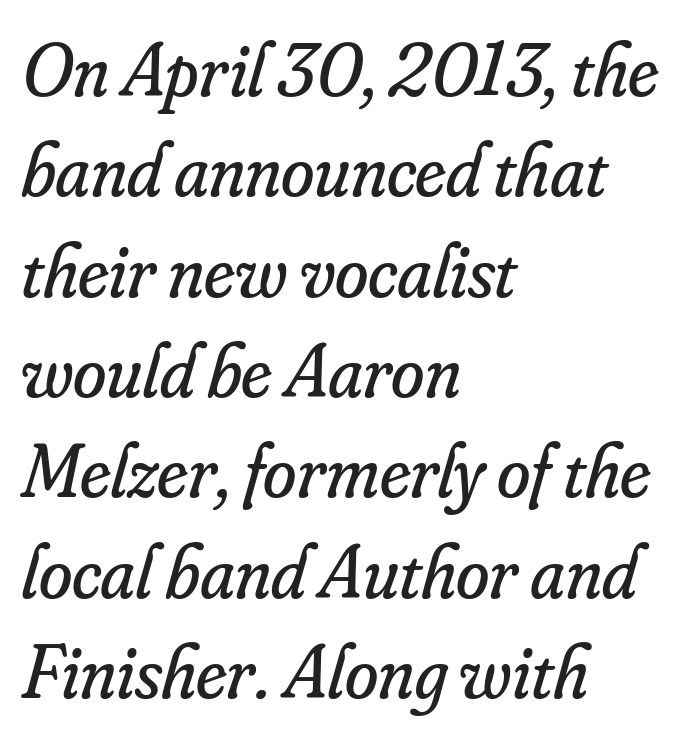
The image shows 76 px regular-weight serif type, italic (leaning right); set left-aligned, normal line spacing (1.32x), normal letter spacing, not underlined; low stroke contrast and a small x-height.
